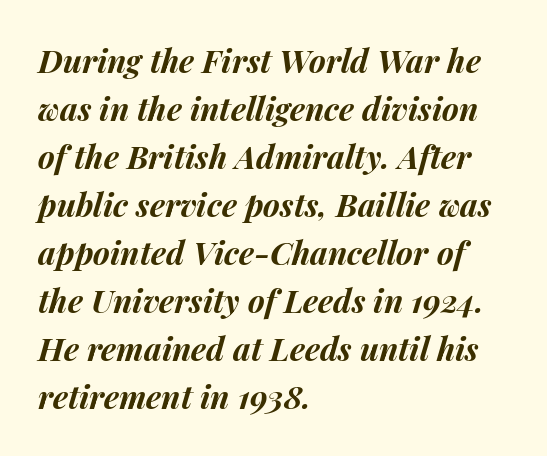
Q: Is the text bold? A: Yes.
Q: Is the text italic (slanted)? A: Yes, it leans right by about 14 degrees.
Q: Is the text underlined? A: No.
Q: How is the paragraph aligned? A: Left-aligned.
Q: Is the spacing between letters normal or unusually wide? A: Normal.
Q: Is the spacing between lines tight, normal or loose? A: Normal.
Q: Width (condensed, normal, or wide)? A: Normal.
Q: Stroke contrast? A: Medium.
Q: x-height? A: Medium.
Q: Monospaced? A: No.
